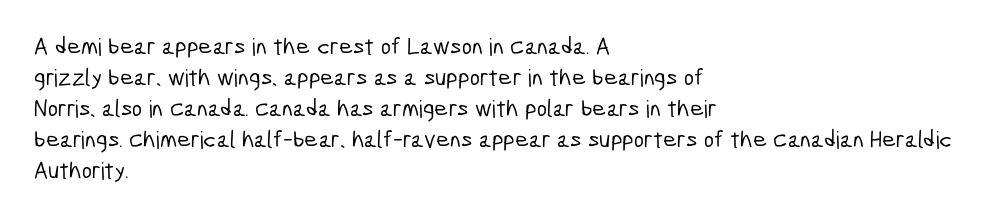
Q: Is the text underlined? A: No.
Q: How is the paragraph aligned? A: Left-aligned.
Q: Is the spacing between letters normal or unusually wide? A: Normal.
Q: Is the spacing between lines tight, normal or loose? A: Normal.
